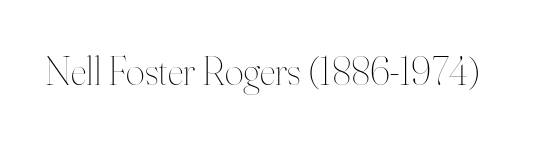
Words float on clear page, feet unadorned. Stems here are at most as thick as an everyday book face. A roman cut, with each character standing at attention. Inter-character spacing is left at the font's built-in metrics. The passage shown is typed in a proportional face where columns would drift.
